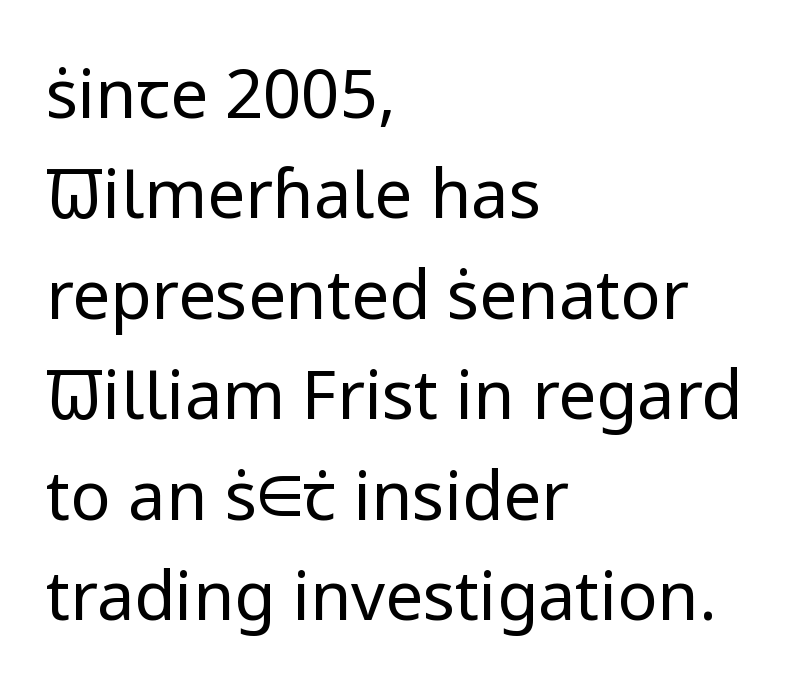
The image shows 67 px regular-weight sans-serif type, upright; set left-aligned, normal line spacing (1.5x), normal letter spacing, not underlined; low stroke contrast and a medium x-height.
